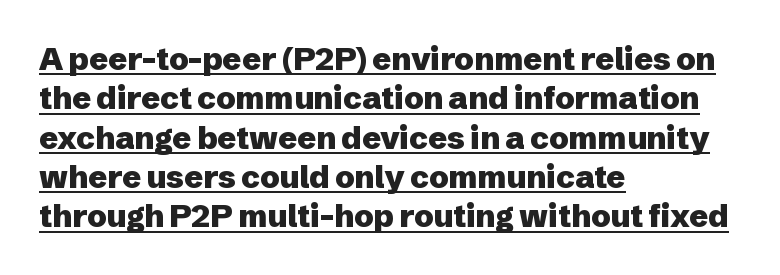
The image shows 31 px heavy sans-serif type, upright; set left-aligned, normal line spacing (1.27x), normal letter spacing, underlined; low stroke contrast and a medium x-height.
